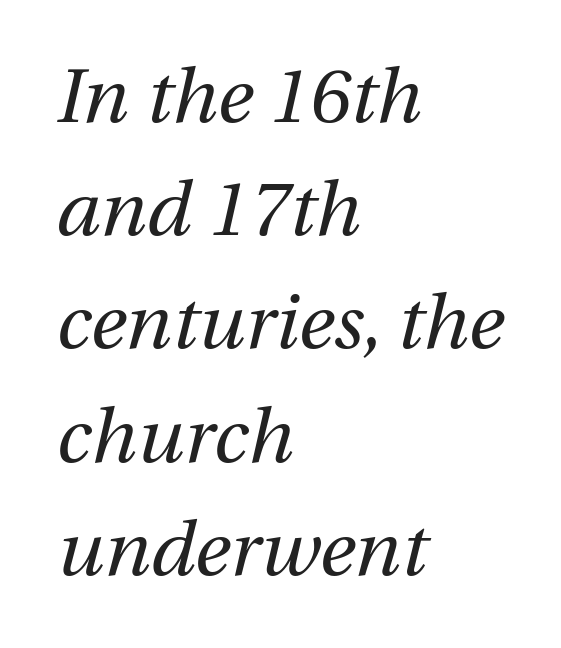
Q: Is the text bold? A: No.
Q: Is the text italic (slanted)? A: Yes, it leans right by about 12 degrees.
Q: Is the text underlined? A: No.
Q: How is the paragraph aligned? A: Left-aligned.
Q: Is the spacing between letters normal or unusually wide? A: Normal.
Q: Is the spacing between lines tight, normal or loose? A: Normal.
Q: Width (condensed, normal, or wide)? A: Normal.
Q: Stroke contrast? A: Medium.
Q: x-height? A: Medium.
Q: Monospaced? A: No.
